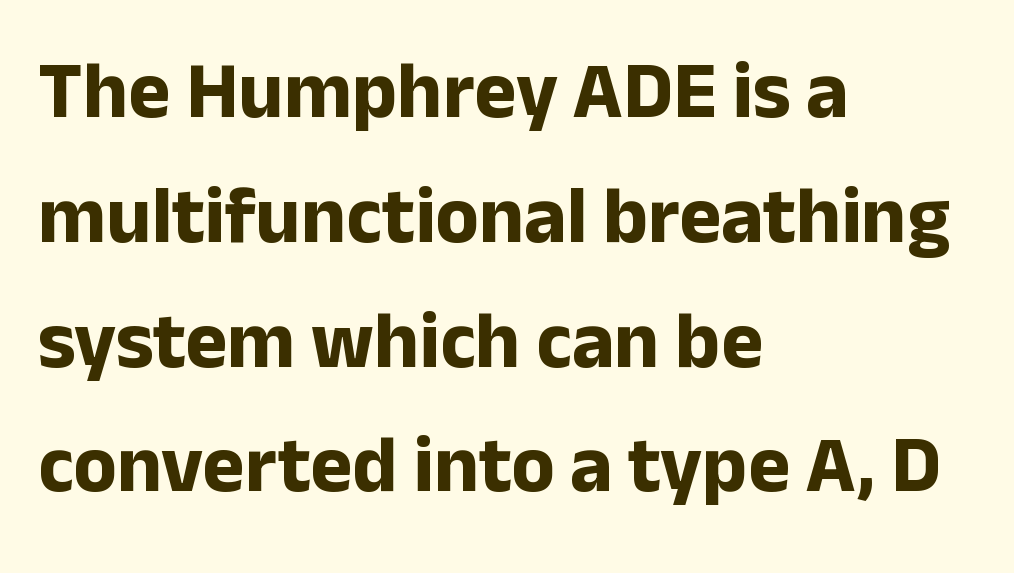
{"serif": "no", "italic": "no", "bold": "yes", "weight": "bold", "width": "normal", "stroke_contrast": "low", "x_height": "medium", "monospaced": "no", "underline": "no", "align": "left", "line_spacing": "normal", "line_spacing_ratio": 1.56, "letter_spacing": "normal", "letter_spacing_em": 0.0, "glyph_px": 80}
